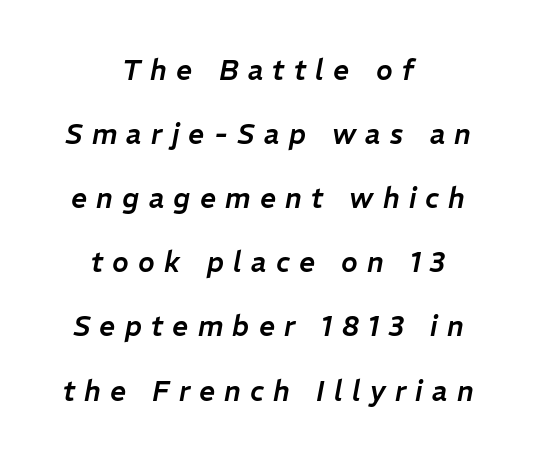
{"italic": "yes", "lean": "right", "slant_degrees": 11, "width": "normal", "stroke_contrast": "low", "x_height": "medium", "monospaced": "no", "underline": "no", "align": "center", "line_spacing": "loose", "line_spacing_ratio": 2.29, "letter_spacing": "wide", "letter_spacing_em": 0.33, "glyph_px": 28}
